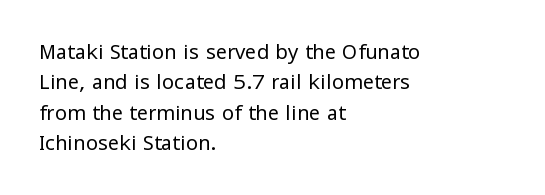
The typesetting does not lean heavy: it is not bold. Words appear dense and cohesive because spacing is normal. Every character sits straight up, as roman type does. What's the leading like? Ordinary, nothing unusual. Glance below the letters and you will spot only blank space.
